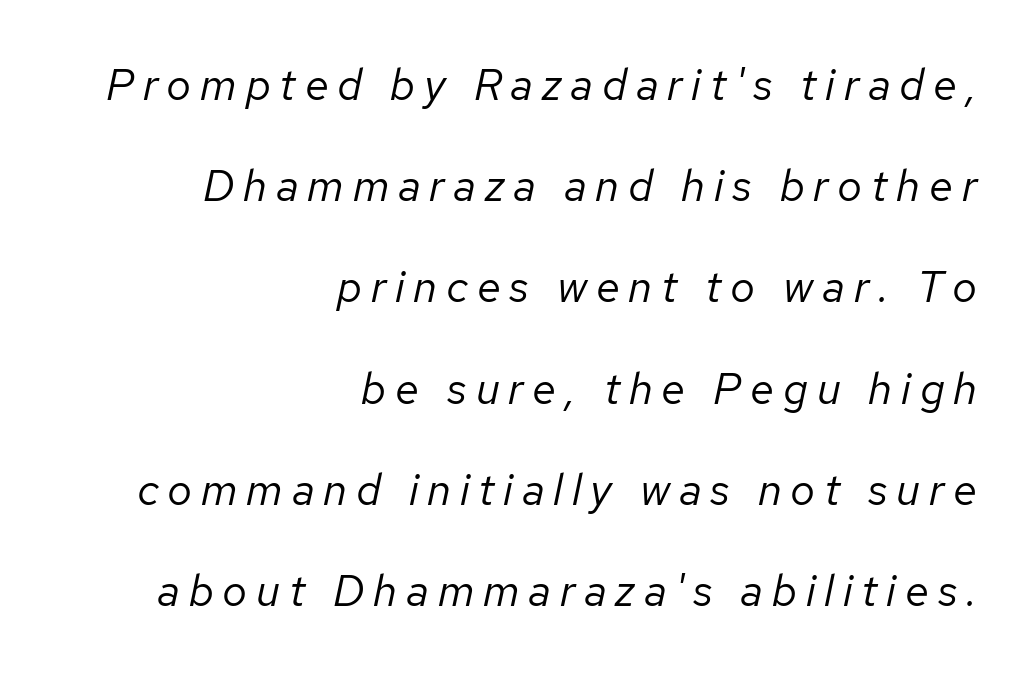
Q: Is the text bold? A: No.
Q: Is the text italic (slanted)? A: Yes, it leans right by about 12 degrees.
Q: Is the text underlined? A: No.
Q: How is the paragraph aligned? A: Right-aligned.
Q: Is the spacing between letters normal or unusually wide? A: Unusually wide.
Q: Is the spacing between lines tight, normal or loose? A: Loose.
Q: Width (condensed, normal, or wide)? A: Normal.
Q: Stroke contrast? A: Low.
Q: x-height? A: Medium.
Q: Monospaced? A: No.
